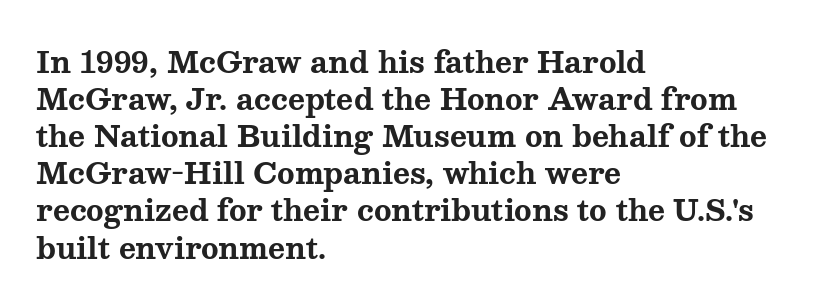
{"serif": "yes", "italic": "no", "bold": "yes", "weight": "bold", "width": "wide", "stroke_contrast": "medium", "x_height": "medium", "monospaced": "no", "underline": "no", "align": "left", "line_spacing": "normal", "line_spacing_ratio": 1.28, "letter_spacing": "normal", "letter_spacing_em": 0.0, "glyph_px": 29}
